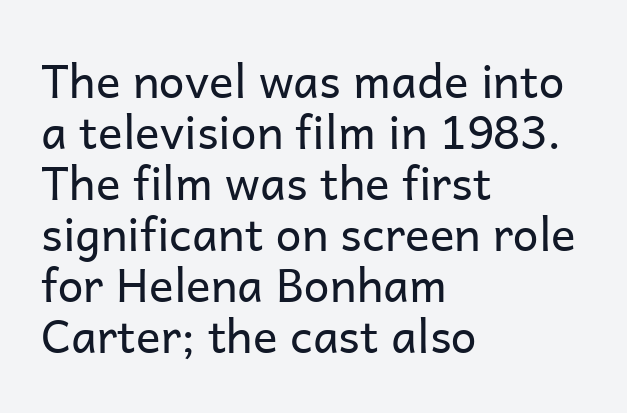
Q: Is the text bold? A: No.
Q: Is the text italic (slanted)? A: No, it is upright.
Q: Is the typeface a serif or a sans-serif typeface? A: Sans-serif.
Q: Is the text underlined? A: No.
Q: How is the paragraph aligned? A: Left-aligned.
Q: Is the spacing between letters normal or unusually wide? A: Normal.
Q: Is the spacing between lines tight, normal or loose? A: Tight.
Q: Width (condensed, normal, or wide)? A: Normal.
Q: Stroke contrast? A: Low.
Q: x-height? A: Medium.
Q: Monospaced? A: No.
